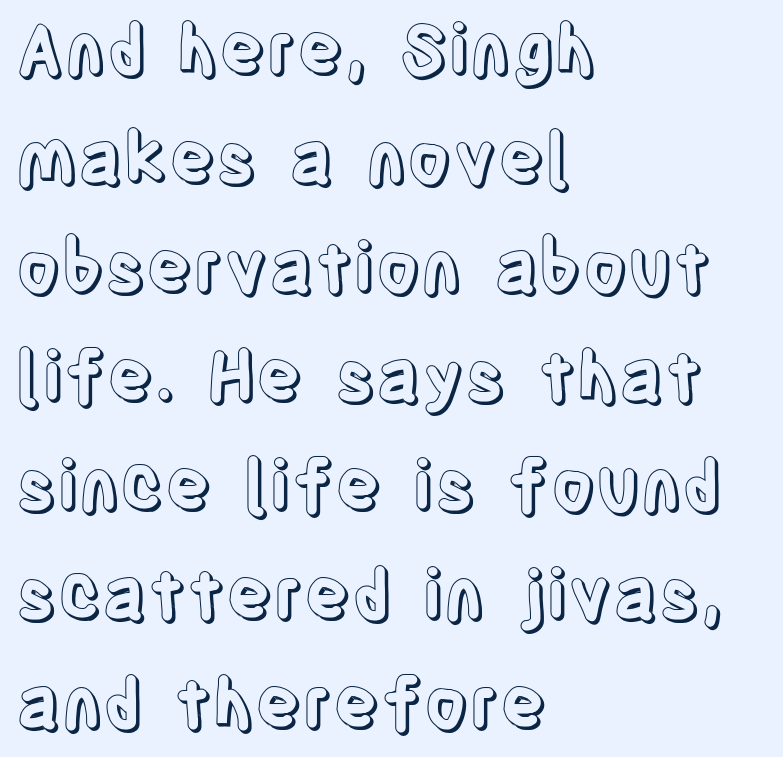
Words float on clear page, feet unadorned. Quick note: not italic, upright. Each line starts at the same left margin while the right side varies. Observe the ordinary spacing: letters are neighbours, not strangers.
